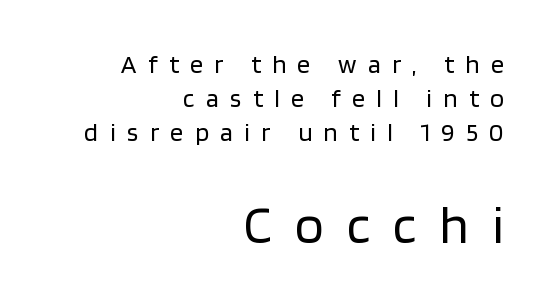
Only glyphs here, with clear space below each row. This sample uses an upright cut, with every glyph sitting square on the baseline. The second block has been scaled up relative to the first. Leading matches the norm, producing a regular column.
